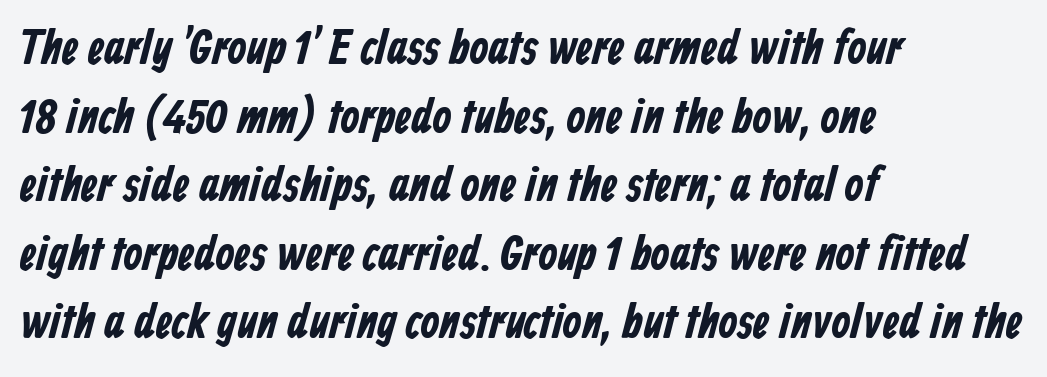
Honestly, the letter spacing is just normal — you wouldn't notice it. Proportional: the letters do not fall into vertical columns. The lines are quadded left. Summary of vertical rhythm: regular, with standard interline spacing. Each glyph is drawn with heavy, bold strokes.
